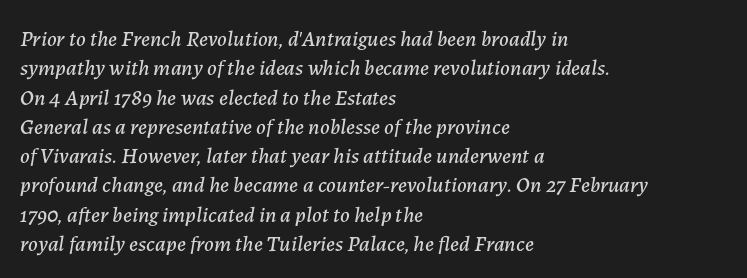
Students, observe: this is what conventionally led text looks like. Does the lettering tilt? It does — this is italic. Short note: letters normally spaced. Does the copy run flush right? No — it runs flush left. Underline: absent.
